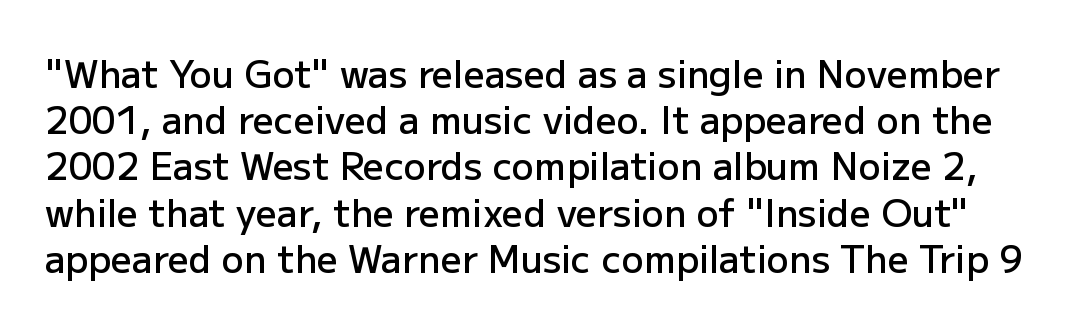
{"serif": "no", "italic": "no", "bold": "semi", "weight": "semibold", "width": "normal", "stroke_contrast": "low", "x_height": "medium", "monospaced": "no", "underline": "no", "line_spacing": "normal", "line_spacing_ratio": 1.25, "letter_spacing": "normal", "letter_spacing_em": 0.0, "glyph_px": 37}
